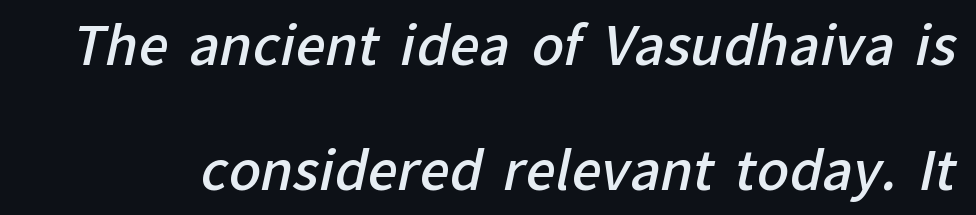
The passage shown is typed in a proportional face where columns would drift. Caption: standard tracking, unaltered. A clean baseline with only descenders dipping below it. The rendering shows plain stroke endings on the letterforms — a sans-serif design. Slightly chunky letters — semibold, I'd say, not full bold.
